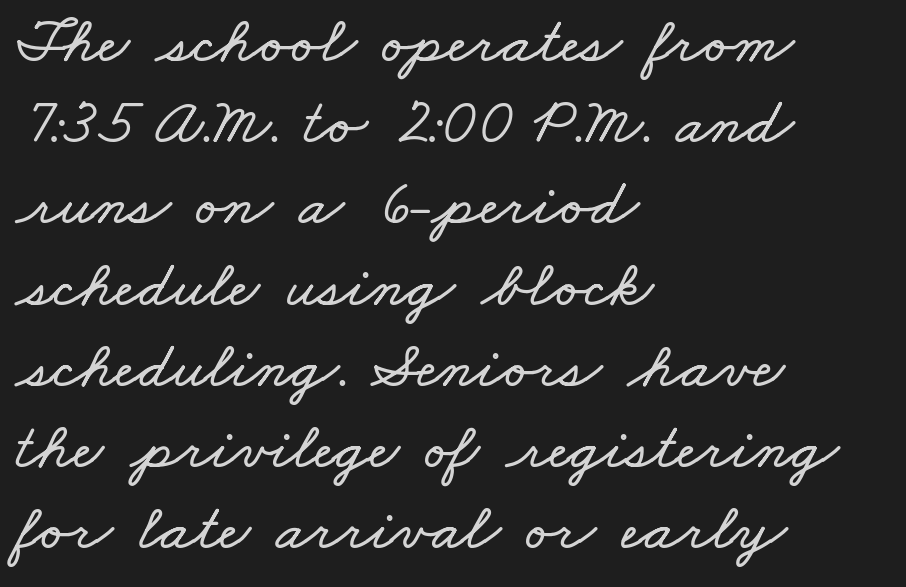
{"width": "wide", "stroke_contrast": "low", "x_height": "small", "monospaced": "no", "underline": "no", "align": "left", "line_spacing_ratio": 1.23, "letter_spacing": "normal", "letter_spacing_em": 0.0, "glyph_px": 66}
